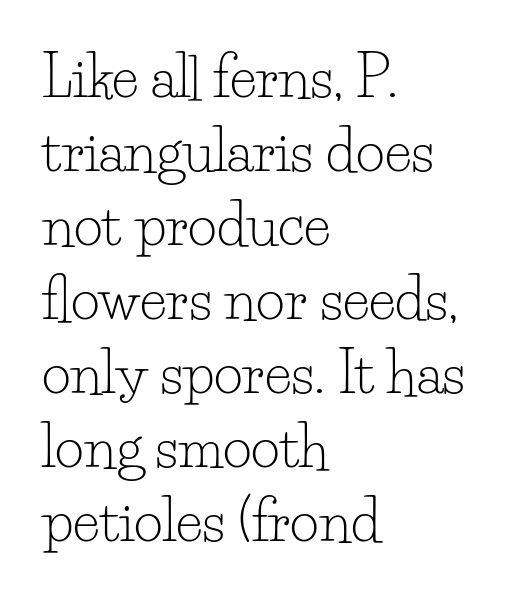
Q: Is the text bold? A: No.
Q: Is the text italic (slanted)? A: No, it is upright.
Q: Is the typeface a serif or a sans-serif typeface? A: Serif.
Q: Is the text underlined? A: No.
Q: How is the paragraph aligned? A: Left-aligned.
Q: Is the spacing between letters normal or unusually wide? A: Normal.
Q: Is the spacing between lines tight, normal or loose? A: Normal.
Q: Width (condensed, normal, or wide)? A: Normal.
Q: Stroke contrast? A: Low.
Q: x-height? A: Small.
Q: Monospaced? A: No.
